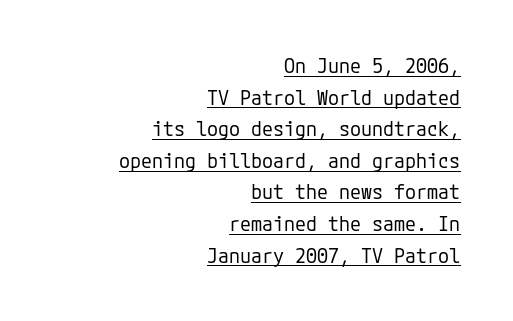
Does a line run under the words? Yes, clearly. Leading: standard. The compositor pushed each line to the right boundary. The gaps between neighbouring characters are ordinary and unremarkable. Compared with a typical body face, this is equally light or lighter still.
